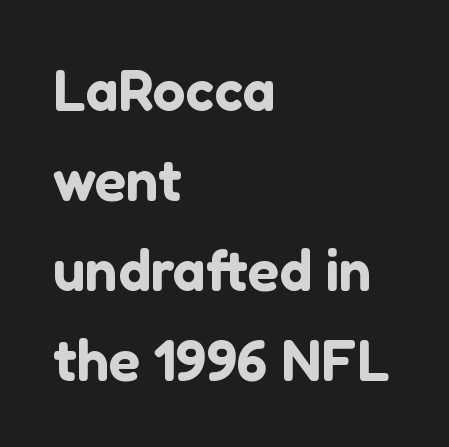
{"serif": "no", "italic": "no", "width": "normal", "stroke_contrast": "low", "x_height": "medium", "monospaced": "no", "underline": "no", "align": "left", "line_spacing": "normal", "line_spacing_ratio": 1.55, "letter_spacing": "normal", "letter_spacing_em": 0.0, "glyph_px": 58}
